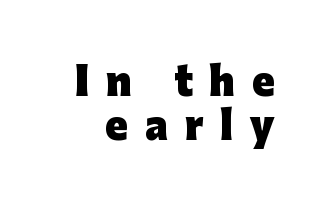
The image shows 37 px heavy sans-serif type, upright; set line spacing 1.2x, unusually wide letter spacing (+0.46 em), not underlined; low stroke contrast and a medium x-height.
